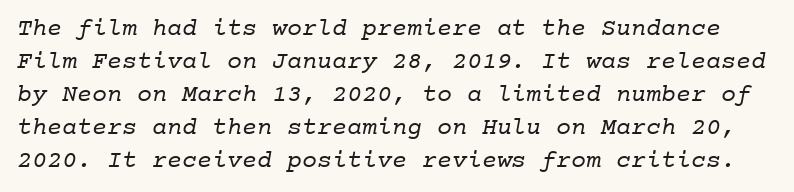
The image shows 25 px text type; set normal line spacing (1.32x), normal letter spacing, not underlined.
